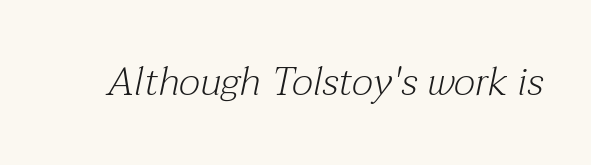
Think of a printed novel: that variable character pitch is what you see here. Letters rest on an invisible, unmarked baseline. This reads as an unemphasized weight, regular at the heaviest. The lettering tilts uniformly, giving the passage an italic look. The rendering keeps characters at their native spacing.
